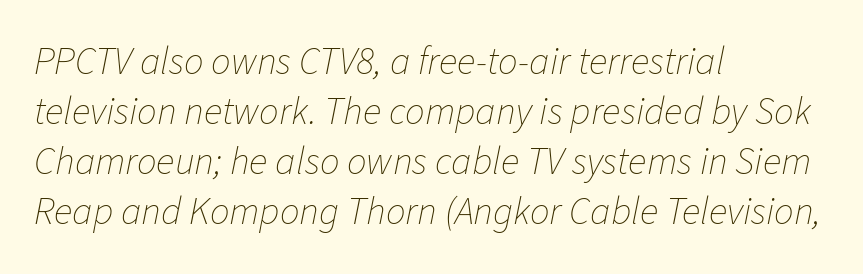
Horizontal alignment here is leftward, the default for most running prose. Weight: regular or lighter. The lettering tilts uniformly, giving the passage an italic look. The rendering uses natural spacing where letterforms have individual widths. Notice how descenders clear the ascenders below comfortably — that's standard leading. The passage shown has conventional tracking throughout.
